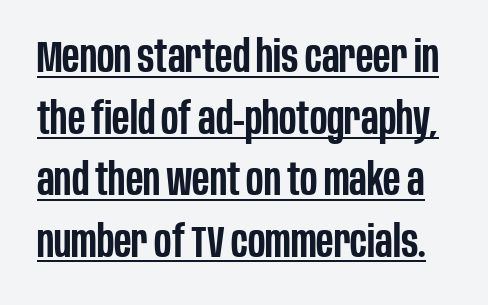
Q: Is the text bold? A: Semi-bold.
Q: Is the text italic (slanted)? A: No, it is upright.
Q: Is the typeface a serif or a sans-serif typeface? A: Sans-serif.
Q: Is the text underlined? A: Yes.
Q: Is the spacing between letters normal or unusually wide? A: Normal.
Q: Is the spacing between lines tight, normal or loose? A: Normal.
Q: Width (condensed, normal, or wide)? A: Condensed.
Q: Stroke contrast? A: Low.
Q: x-height? A: Large.
Q: Monospaced? A: No.
